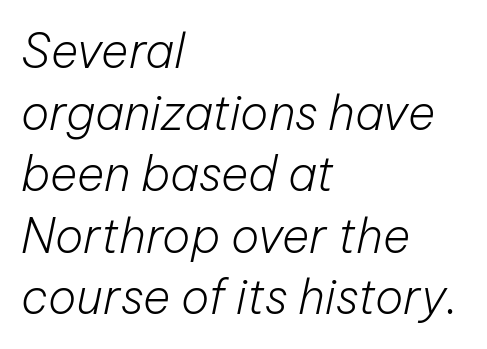
Q: Is the text bold? A: No.
Q: Is the text italic (slanted)? A: Yes, it leans right by about 12 degrees.
Q: Is the text underlined? A: No.
Q: How is the paragraph aligned? A: Left-aligned.
Q: Is the spacing between letters normal or unusually wide? A: Normal.
Q: Is the spacing between lines tight, normal or loose? A: Normal.
Q: Width (condensed, normal, or wide)? A: Normal.
Q: Stroke contrast? A: Low.
Q: x-height? A: Medium.
Q: Monospaced? A: No.
